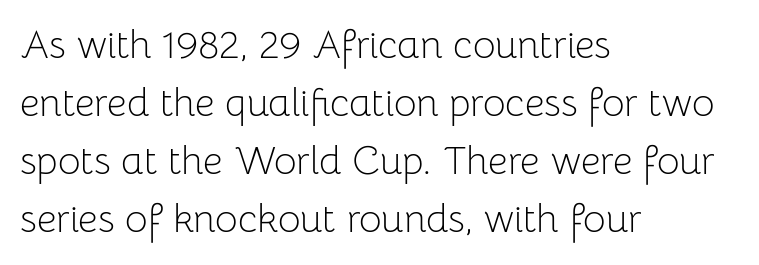
The image shows 39 px light sans-serif type, upright; set left-aligned, normal line spacing (1.49x), normal letter spacing, not underlined; low stroke contrast and a medium x-height.
